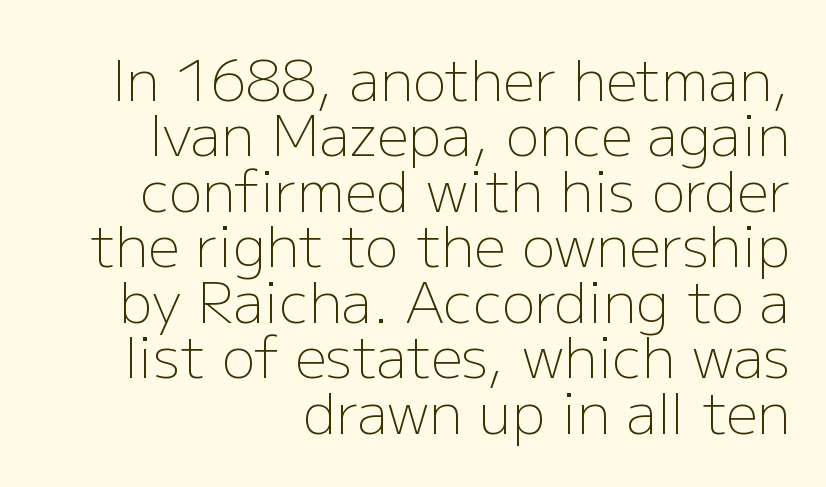
The image shows 56 px light sans-serif type, upright; set right-aligned, tight line spacing (0.99x), normal letter spacing, not underlined; low stroke contrast and a medium x-height.
